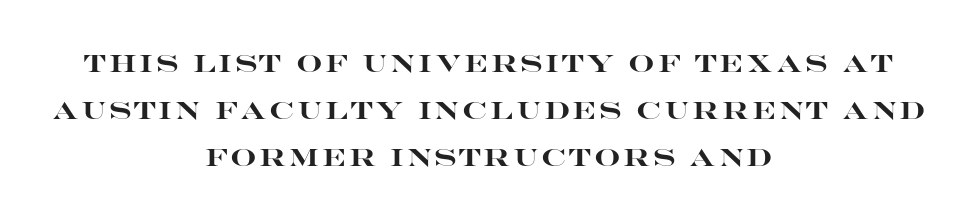
{"italic": "no", "bold": "yes", "underline": "no", "align": "center", "line_spacing": "loose", "line_spacing_ratio": 2.04, "glyph_px": 23}
